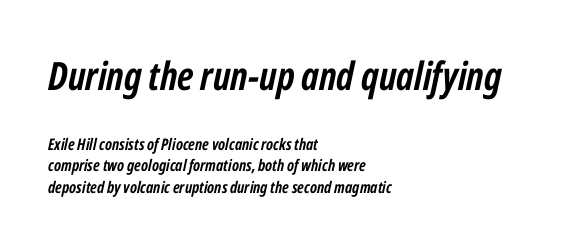
{"italic": "yes", "lean": "right", "slant_degrees": 12, "bold": "yes", "weight": "semibold", "width": "condensed", "stroke_contrast": "low", "x_height": "medium", "monospaced": "no", "underline": "no", "align": "left", "line_spacing": "normal", "line_spacing_ratio": 1.35, "letter_spacing": "normal", "letter_spacing_em": 0.0, "larger_block": "first", "size_ratio": 2.44, "glyph_px": 39}
